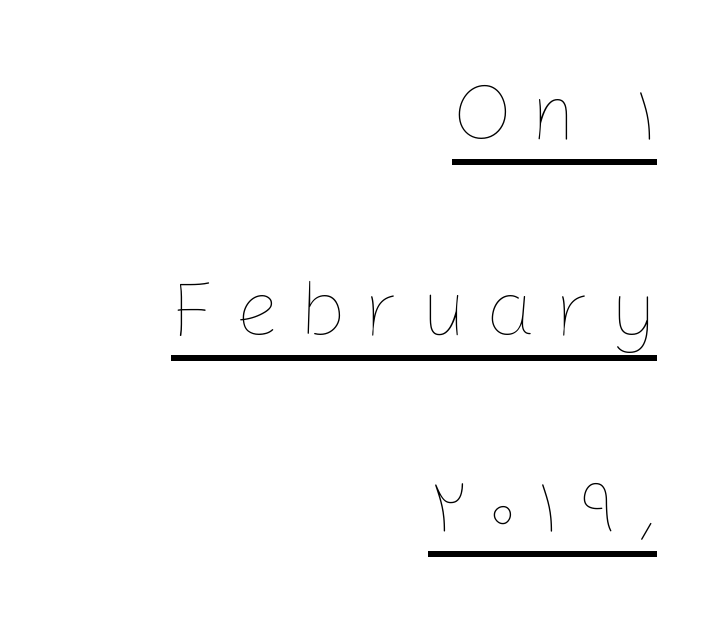
{"italic": "no", "bold": "no", "weight": "thin", "width": "normal", "stroke_contrast": "low", "x_height": "medium", "monospaced": "no", "underline": "yes", "align": "right", "line_spacing": "loose", "line_spacing_ratio": 2.45, "letter_spacing": "wide", "letter_spacing_em": 0.23, "glyph_px": 80}
